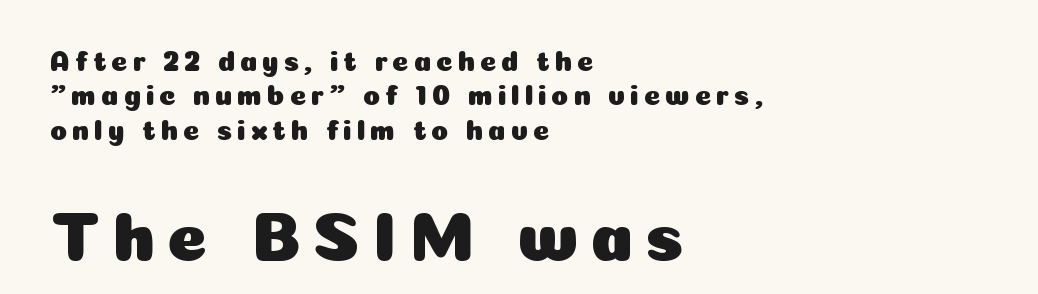
The image shows 69 px sans-serif type, upright; set left-aligned, line spacing 1.23x, not underlined; the second (bottom) block is 2.46x larger; low stroke contrast and a medium x-height.
